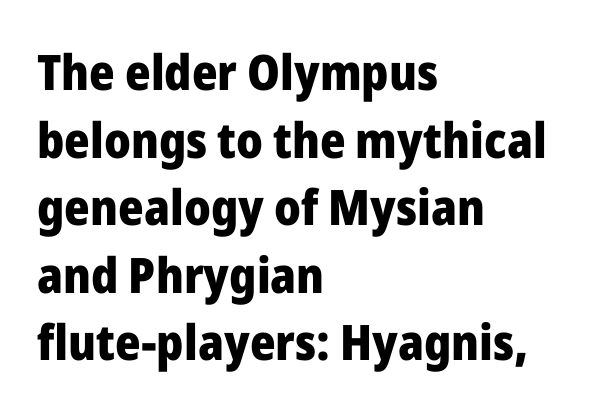
{"serif": "no", "italic": "no", "bold": "yes", "weight": "heavy", "width": "normal", "stroke_contrast": "low", "x_height": "medium", "monospaced": "no", "underline": "no", "align": "left", "line_spacing": "normal", "line_spacing_ratio": 1.38, "letter_spacing": "normal", "letter_spacing_em": 0.0, "glyph_px": 49}
